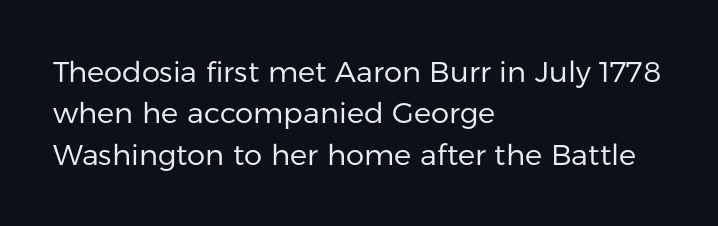
{"serif": "no", "italic": "no", "bold": "no", "weight": "regular", "width": "normal", "stroke_contrast": "low", "x_height": "medium", "monospaced": "no", "underline": "no", "align": "left", "line_spacing": "normal", "line_spacing_ratio": 1.43, "letter_spacing": "normal", "letter_spacing_em": 0.0, "glyph_px": 29}
